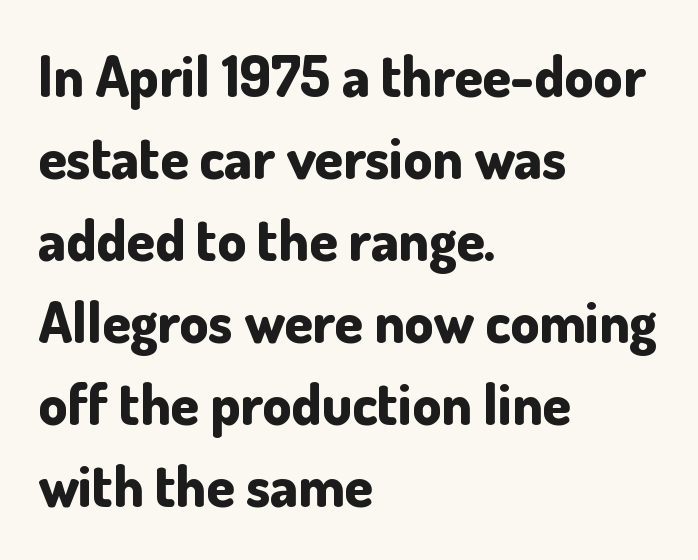
The image shows 57 px bold sans-serif type, upright; set left-aligned, normal line spacing (1.44x), normal letter spacing, not underlined; low stroke contrast and a small x-height.
